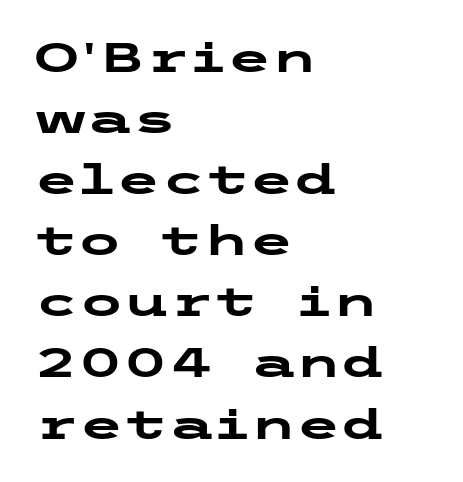
The image shows 41 px heavy, wide sans-serif type, upright; set left-aligned, normal line spacing (1.49x), normal letter spacing, not underlined; low stroke contrast and a medium x-height.
